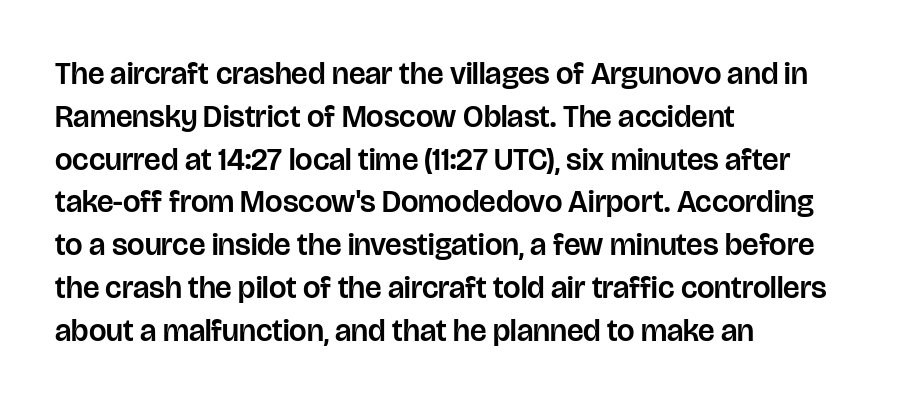
The image shows 31 px sans-serif type, upright; set left-aligned, normal line spacing (1.38x), normal letter spacing, not underlined; low stroke contrast and a large x-height.
